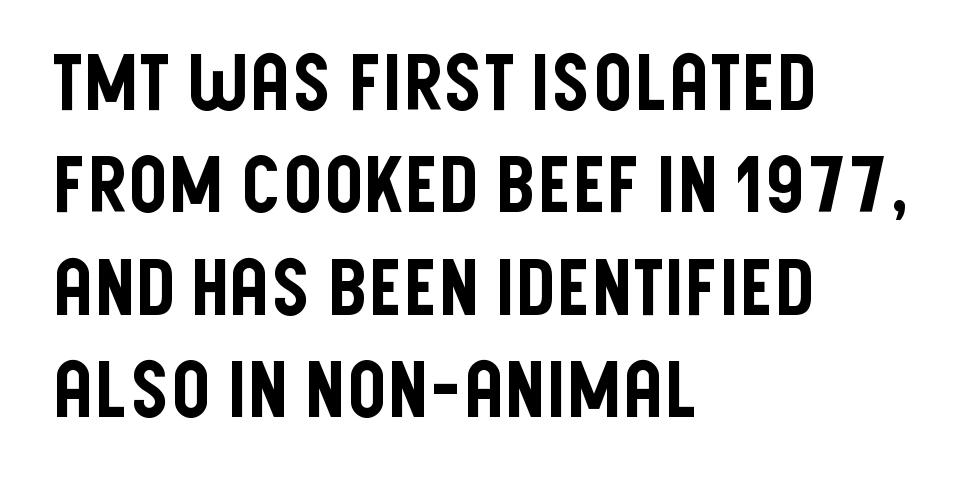
Nope, not italic — everything's standing straight. These lines are rendered in a variable-pitch font. Leftover space on each line is placed entirely after the last word. A typesetter would label this face a sans. Anything drawn beneath the words? Only blank space.
